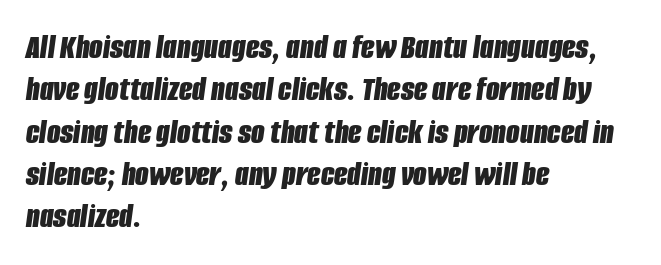
Tracking value appears to be zero — textbook default spacing. Summary of weight: heavy, a full bold. Think of a printed novel: that variable character pitch is what you see here. The words here are not underlined.
